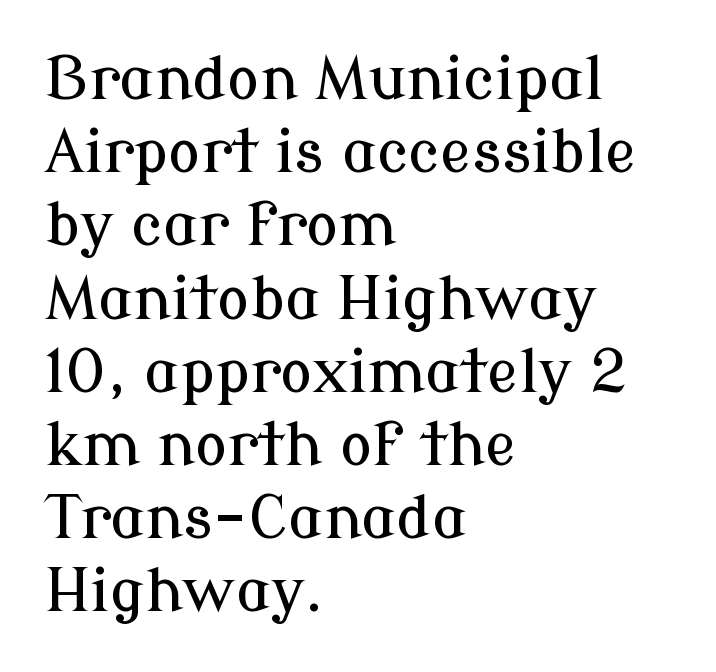
{"serif": "yes", "italic": "no", "width": "normal", "stroke_contrast": "low", "x_height": "medium", "monospaced": "no", "underline": "no", "align": "left", "line_spacing_ratio": 1.22, "letter_spacing": "normal", "letter_spacing_em": 0.0, "glyph_px": 60}
